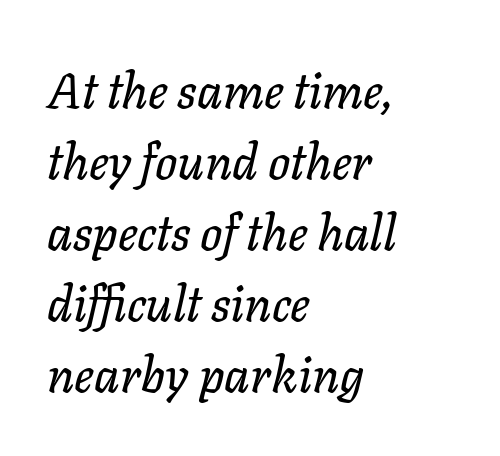
The image shows 49 px text type, italic (leaning right); set left-aligned, normal line spacing (1.45x), normal letter spacing, not underlined; low stroke contrast and a medium x-height.
